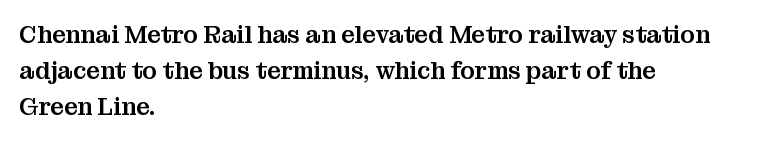
{"italic": "no", "underline": "no", "align": "left", "line_spacing": "normal", "line_spacing_ratio": 1.49, "letter_spacing": "normal", "letter_spacing_em": 0.0, "glyph_px": 24}
